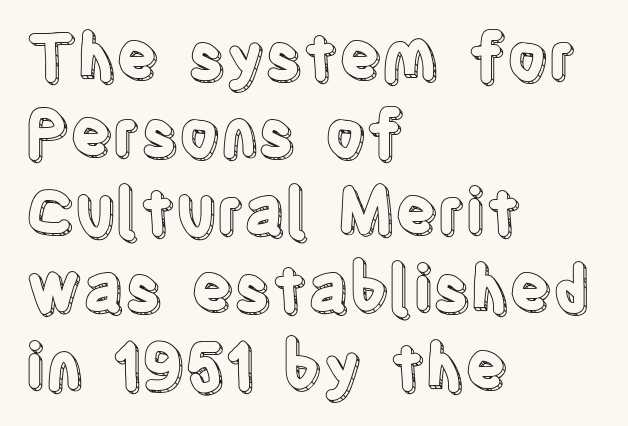
{"italic": "no", "width": "condensed", "x_height": "large", "monospaced": "no", "underline": "no", "align": "left", "line_spacing_ratio": 1.23, "letter_spacing": "normal", "letter_spacing_em": 0.0, "glyph_px": 63}
